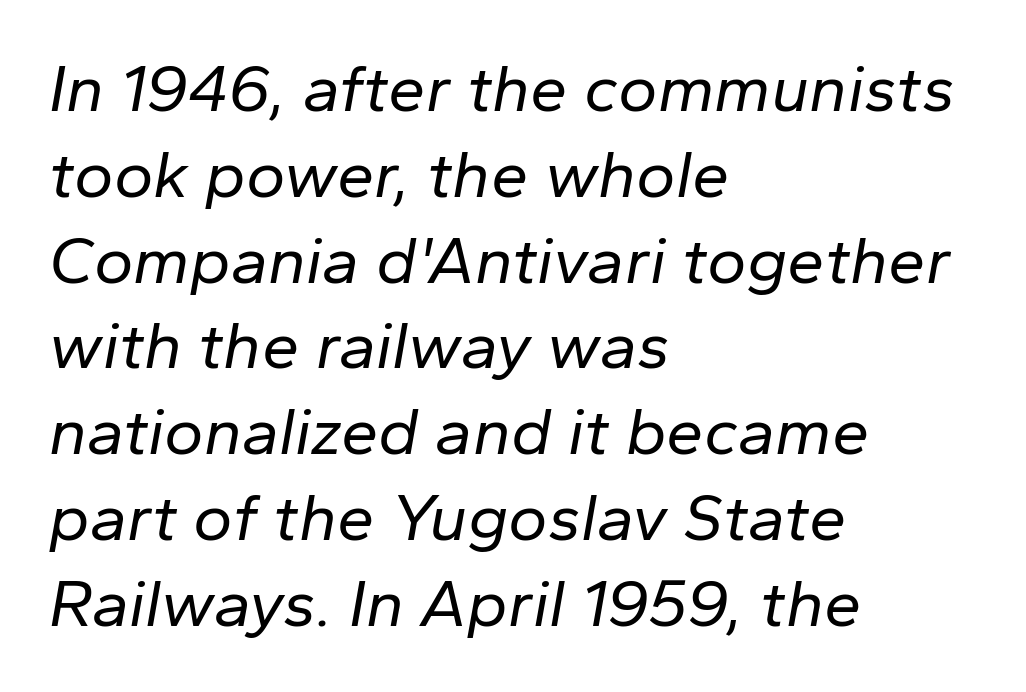
{"italic": "yes", "lean": "right", "slant_degrees": 10, "bold": "no", "weight": "regular", "width": "normal", "stroke_contrast": "low", "x_height": "medium", "monospaced": "no", "underline": "no", "align": "left", "line_spacing": "normal", "line_spacing_ratio": 1.28, "letter_spacing": "normal", "letter_spacing_em": 0.0, "glyph_px": 67}
